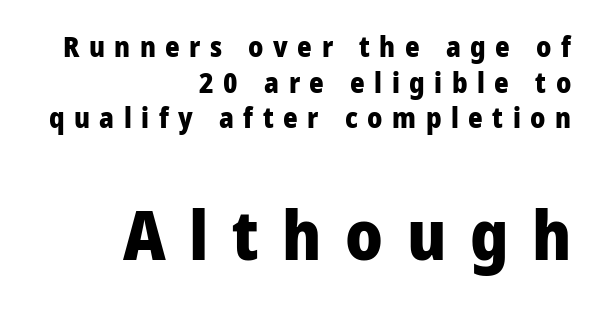
The image shows 69 px heavy, condensed sans-serif type, upright; set right-aligned, normal line spacing (1.27x), unusually wide letter spacing (+0.34 em), not underlined; the second (bottom) block is 2.46x larger; low stroke contrast and a large x-height.
